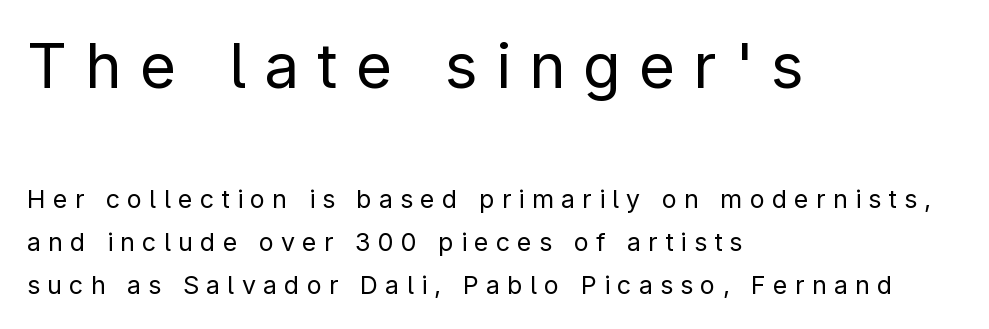
Q: Is the text bold? A: No.
Q: Is the text italic (slanted)? A: No, it is upright.
Q: Is the typeface a serif or a sans-serif typeface? A: Sans-serif.
Q: Is the text underlined? A: No.
Q: How is the paragraph aligned? A: Left-aligned.
Q: Is the spacing between letters normal or unusually wide? A: Unusually wide.
Q: Which block of text is set in a larger size, the first (top) or the second (bottom)? A: The first (top) one.
Q: Width (condensed, normal, or wide)? A: Normal.
Q: Stroke contrast? A: Low.
Q: x-height? A: Medium.
Q: Monospaced? A: No.
